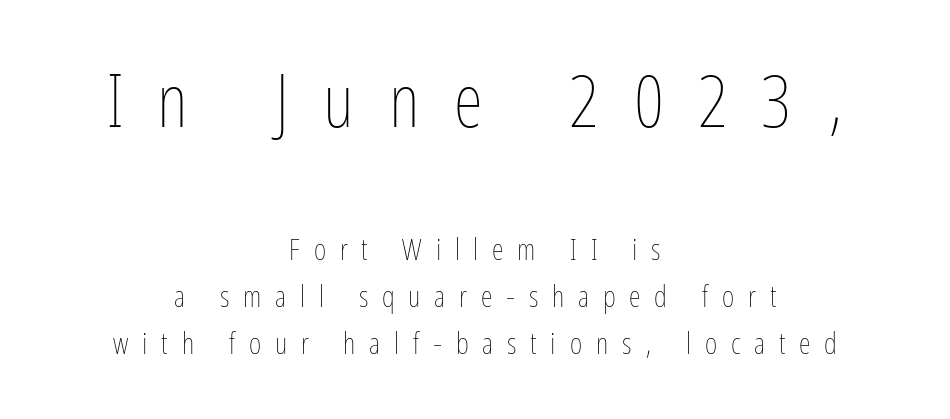
No chunkiness to these letters — they're not bold. Lines of text with bare space underneath. The earlier block is typeset at a bigger size than the later block. The line-height multiplier appears to be the usual default. Varying glyph widths throughout — classic text-font behaviour.
